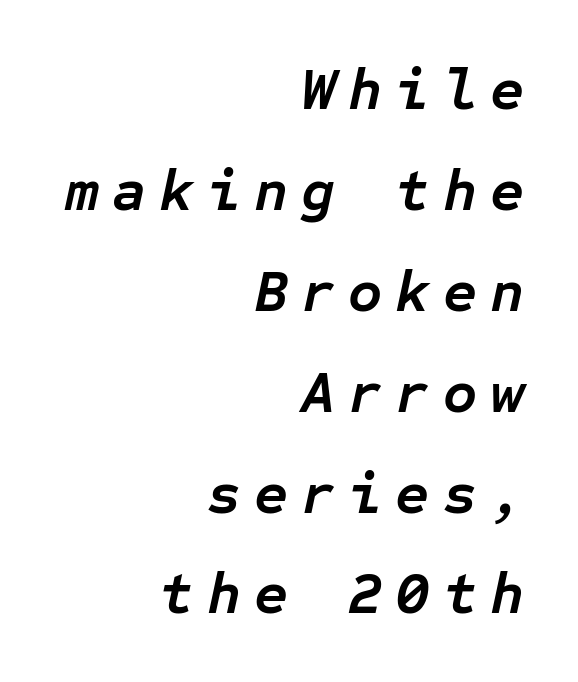
Q: Is the text bold? A: Yes.
Q: Is the text italic (slanted)? A: Yes, it leans right by about 12 degrees.
Q: Is the text underlined? A: No.
Q: How is the paragraph aligned? A: Right-aligned.
Q: Is the spacing between letters normal or unusually wide? A: Unusually wide.
Q: Width (condensed, normal, or wide)? A: Normal.
Q: Stroke contrast? A: Low.
Q: x-height? A: Medium.
Q: Monospaced? A: Yes.
